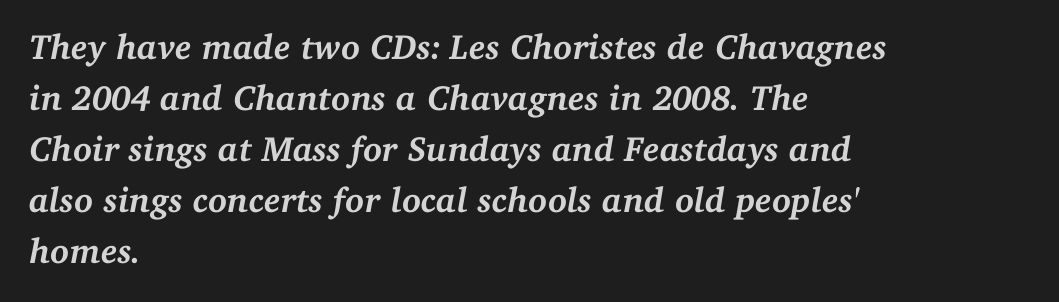
Q: Is the text bold? A: Yes.
Q: Is the text italic (slanted)? A: Yes, it leans right by about 11 degrees.
Q: Is the typeface a serif or a sans-serif typeface? A: Serif.
Q: Is the text underlined? A: No.
Q: How is the paragraph aligned? A: Left-aligned.
Q: Is the spacing between letters normal or unusually wide? A: Normal.
Q: Is the spacing between lines tight, normal or loose? A: Normal.
Q: Width (condensed, normal, or wide)? A: Normal.
Q: Stroke contrast? A: Medium.
Q: x-height? A: Medium.
Q: Monospaced? A: No.
